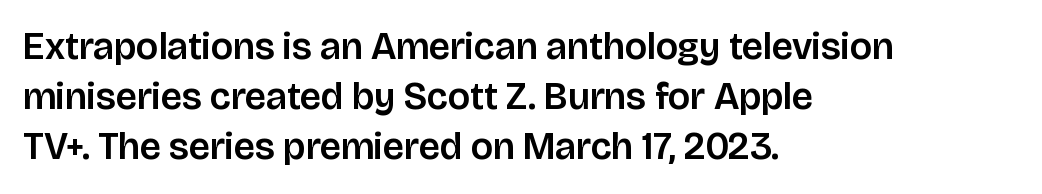
{"serif": "no", "italic": "no", "width": "normal", "stroke_contrast": "low", "x_height": "large", "monospaced": "no", "underline": "no", "align": "left", "line_spacing": "normal", "line_spacing_ratio": 1.32, "letter_spacing": "normal", "letter_spacing_em": 0.0, "glyph_px": 38}
